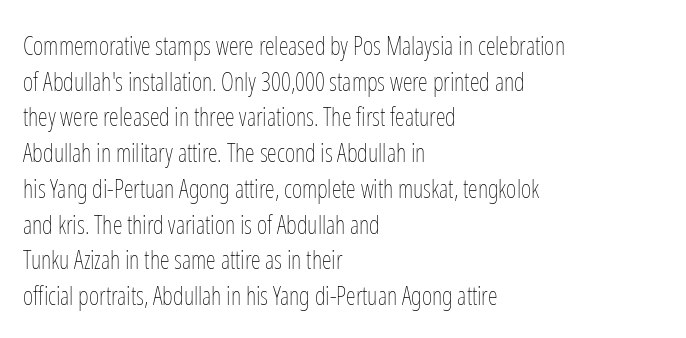
{"italic": "no", "bold": "no", "underline": "no", "align": "left", "line_spacing": "normal", "line_spacing_ratio": 1.43, "letter_spacing": "normal", "letter_spacing_em": 0.0, "glyph_px": 25}
